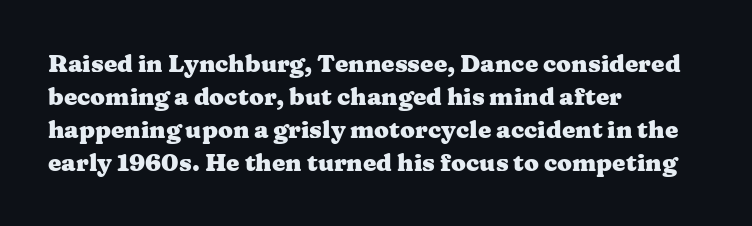
The image shows 24 px bold type, upright; set left-aligned, normal line spacing (1.37x), normal letter spacing, not underlined.
